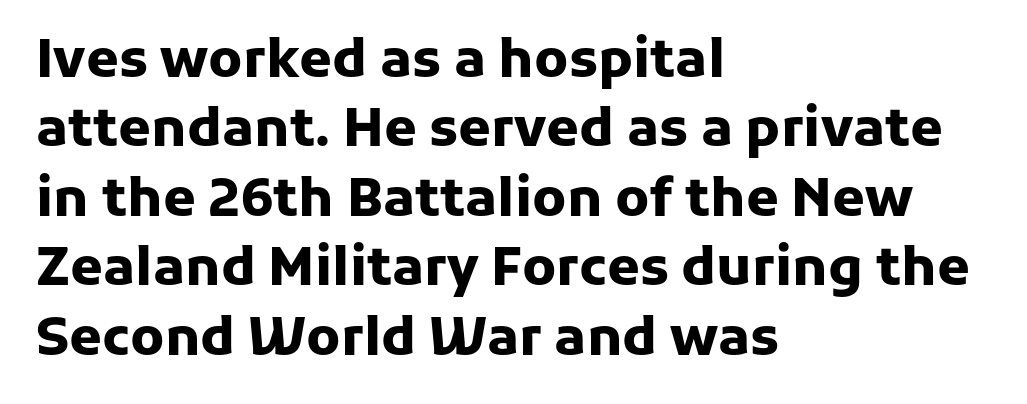
Q: Is the text bold? A: Yes.
Q: Is the text italic (slanted)? A: No, it is upright.
Q: Is the typeface a serif or a sans-serif typeface? A: Sans-serif.
Q: Is the text underlined? A: No.
Q: How is the paragraph aligned? A: Left-aligned.
Q: Is the spacing between letters normal or unusually wide? A: Normal.
Q: Is the spacing between lines tight, normal or loose? A: Normal.
Q: Width (condensed, normal, or wide)? A: Normal.
Q: Stroke contrast? A: Low.
Q: x-height? A: Medium.
Q: Monospaced? A: No.
